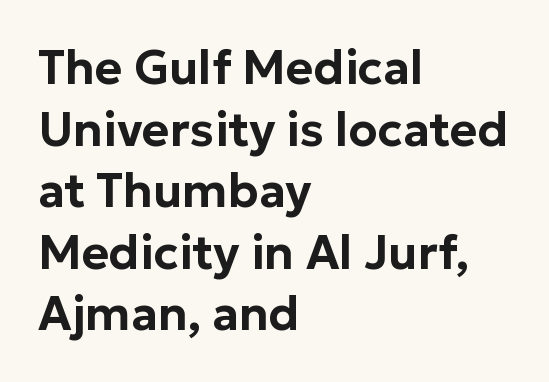
{"serif": "no", "italic": "no", "width": "normal", "stroke_contrast": "low", "x_height": "medium", "monospaced": "no", "underline": "no", "align": "left", "line_spacing": "normal", "line_spacing_ratio": 1.31, "letter_spacing": "normal", "letter_spacing_em": 0.0, "glyph_px": 47}
